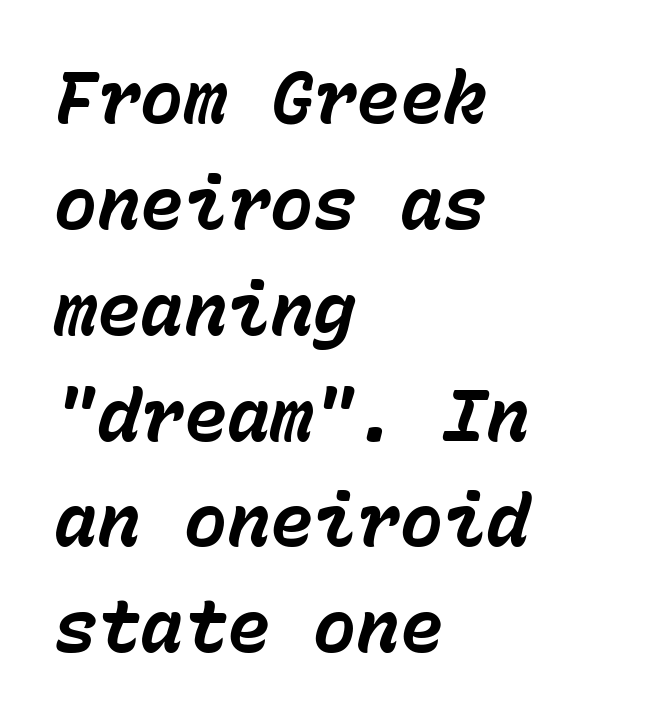
{"italic": "yes", "lean": "right", "slant_degrees": 15, "bold": "yes", "weight": "bold", "width": "normal", "stroke_contrast": "low", "x_height": "medium", "monospaced": "yes", "underline": "no", "align": "left", "line_spacing": "normal", "line_spacing_ratio": 1.47, "letter_spacing": "normal", "letter_spacing_em": 0.0, "glyph_px": 72}
